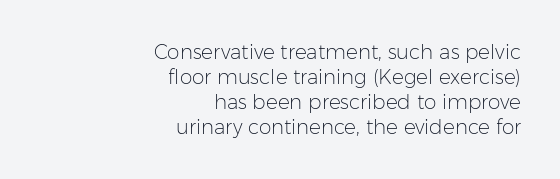
{"italic": "no", "bold": "no", "underline": "no", "align": "right", "line_spacing": "normal", "line_spacing_ratio": 1.25, "letter_spacing": "normal", "letter_spacing_em": 0.0, "glyph_px": 20}
